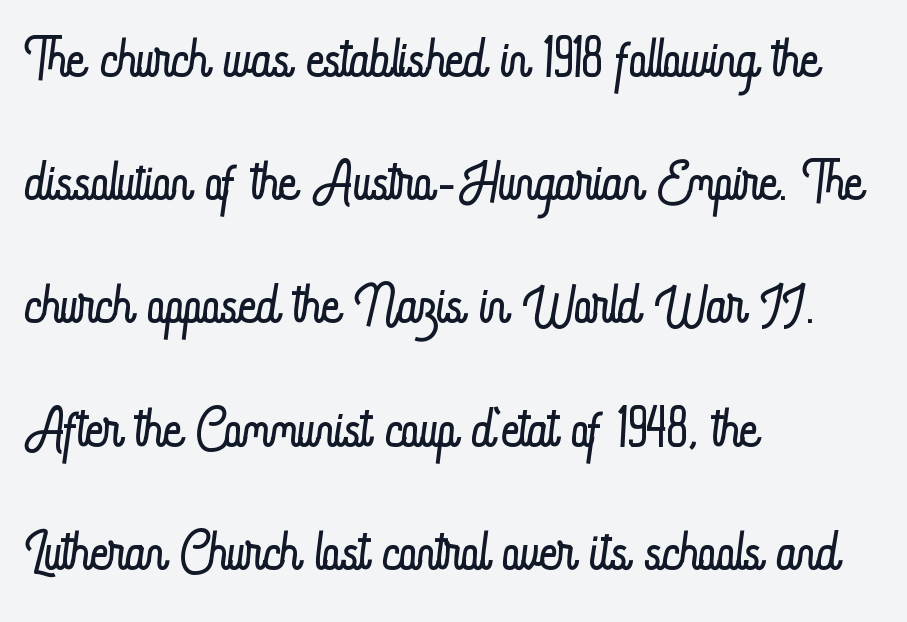
{"bold": "no", "weight": "light", "width": "condensed", "stroke_contrast": "low", "x_height": "small", "monospaced": "no", "underline": "no", "align": "left", "line_spacing": "normal", "line_spacing_ratio": 1.58, "letter_spacing": "normal", "letter_spacing_em": 0.0, "glyph_px": 78}
